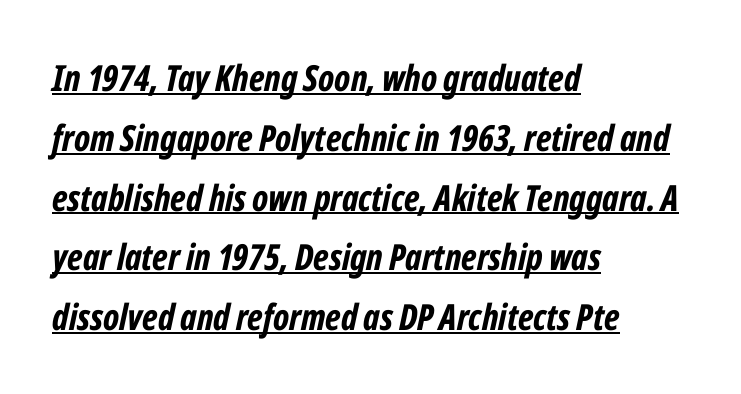
The image shows 36 px bold, condensed type, italic (leaning right); set left-aligned, normal line spacing (1.66x), normal letter spacing, underlined; low stroke contrast and a medium x-height.
